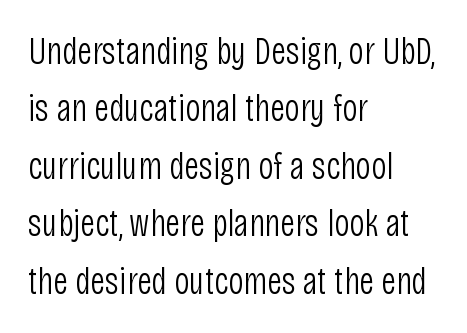
Q: Is the text bold? A: No.
Q: Is the text italic (slanted)? A: No, it is upright.
Q: Is the typeface a serif or a sans-serif typeface? A: Sans-serif.
Q: Is the text underlined? A: No.
Q: How is the paragraph aligned? A: Left-aligned.
Q: Is the spacing between letters normal or unusually wide? A: Normal.
Q: Is the spacing between lines tight, normal or loose? A: Normal.
Q: Width (condensed, normal, or wide)? A: Condensed.
Q: Stroke contrast? A: Low.
Q: x-height? A: Large.
Q: Monospaced? A: No.
